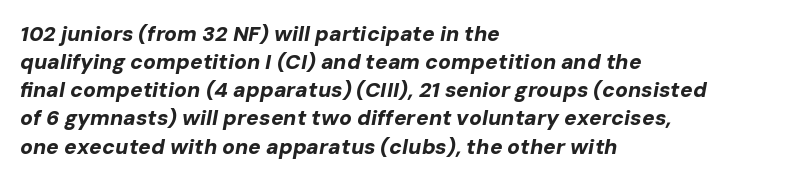
Q: Is the text bold? A: Yes.
Q: Is the text italic (slanted)? A: Yes, it leans right by about 10 degrees.
Q: Is the text underlined? A: No.
Q: How is the paragraph aligned? A: Left-aligned.
Q: Is the spacing between letters normal or unusually wide? A: Normal.
Q: Is the spacing between lines tight, normal or loose? A: Normal.
